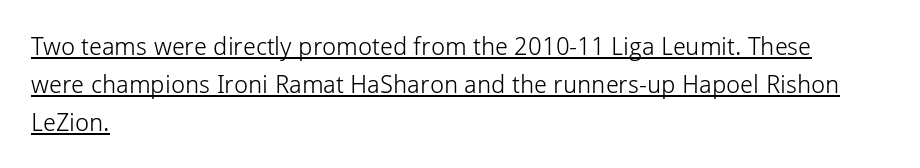
The image shows 25 px text type, upright; set left-aligned, normal line spacing (1.52x), normal letter spacing, underlined.
